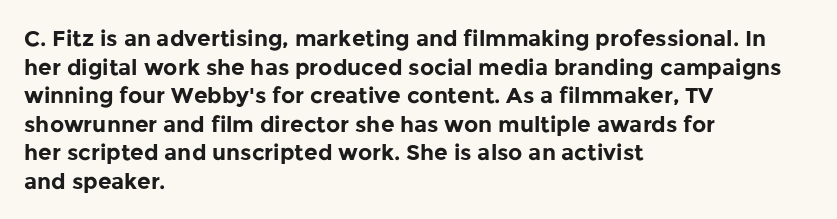
Teacher's note: observe the even left margin — that is flush-left alignment. You can tell it's not italic because the verticals are truly vertical. Words float on clear page, feet unadorned. The letterforms sit shoulder to shoulder at normal distance.
